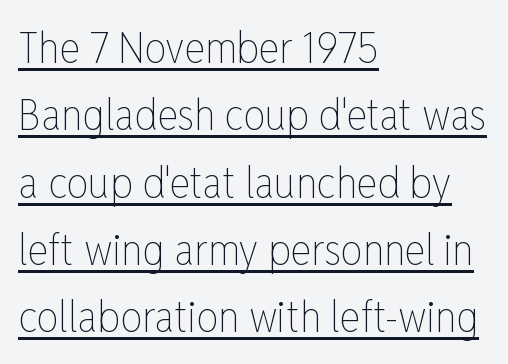
Q: Is the text bold? A: No.
Q: Is the text italic (slanted)? A: No, it is upright.
Q: Is the text underlined? A: Yes.
Q: How is the paragraph aligned? A: Left-aligned.
Q: Is the spacing between letters normal or unusually wide? A: Normal.
Q: Is the spacing between lines tight, normal or loose? A: Normal.
Q: Width (condensed, normal, or wide)? A: Condensed.
Q: Stroke contrast? A: Low.
Q: x-height? A: Medium.
Q: Monospaced? A: No.
